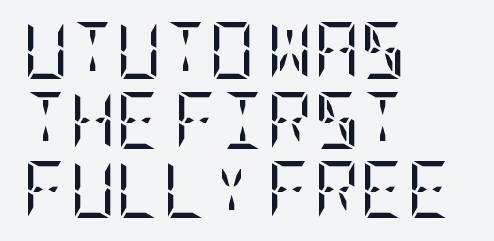
Every character sits straight up, as roman type does. Check where the strokes stop: tiny serifs finish them off. The horizontal fit of the characters is conventional and even. Plain, unruled lines of type. Line starts are locked; line ends wander.
